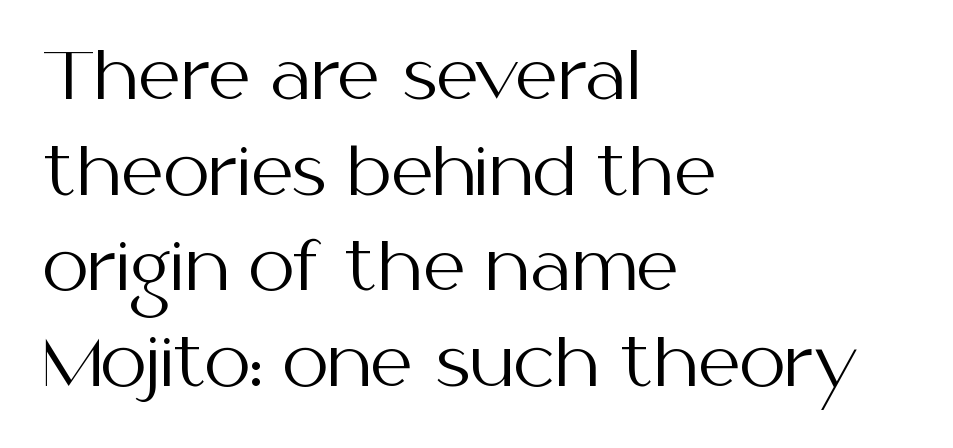
The image shows 66 px regular-weight sans-serif type, upright; set left-aligned, normal line spacing (1.45x), normal letter spacing, not underlined; medium stroke contrast and a medium x-height.
